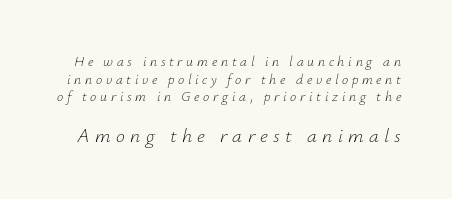
Q: Is the text bold? A: No.
Q: Is the text italic (slanted)? A: Yes, it leans right by about 12 degrees.
Q: Is the text underlined? A: No.
Q: Is the spacing between letters normal or unusually wide? A: Unusually wide.
Q: Is the spacing between lines tight, normal or loose? A: Normal.
Q: Which block of text is set in a larger size, the first (top) or the second (bottom)? A: The second (bottom) one.
